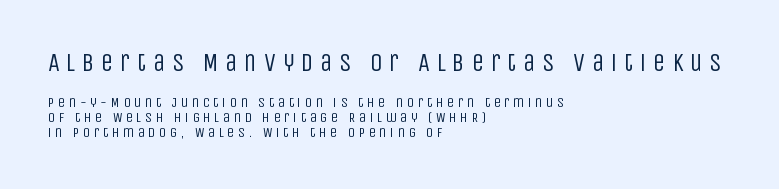
The line texture is sparse and dotted thanks to wide tracking. The text block is weighted toward the left margin, trailing off unevenly rightward. How would I describe the line gaps? Narrow and economical. Descender tails drop into unmarked territory. The axis of the letterforms is exactly vertical.
